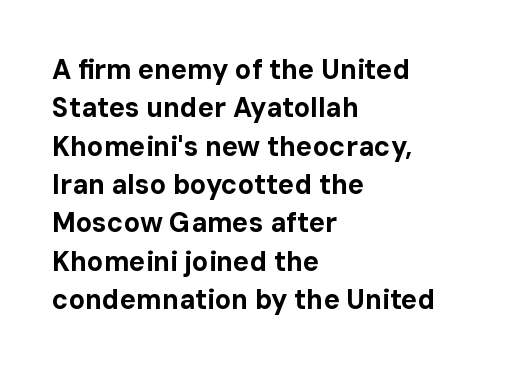
The image shows 27 px bold type, upright; set left-aligned, normal line spacing (1.42x), normal letter spacing, not underlined.
